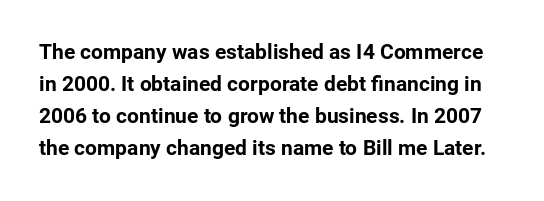
The face used here has the dense, thick strokes of a bold. Every stem runs plumb, perpendicular to the baseline. Observe the ordinary spacing: letters are neighbours, not strangers. Each new line begins a customary step beneath the previous one. The zone under the glyphs is completely vacant.
